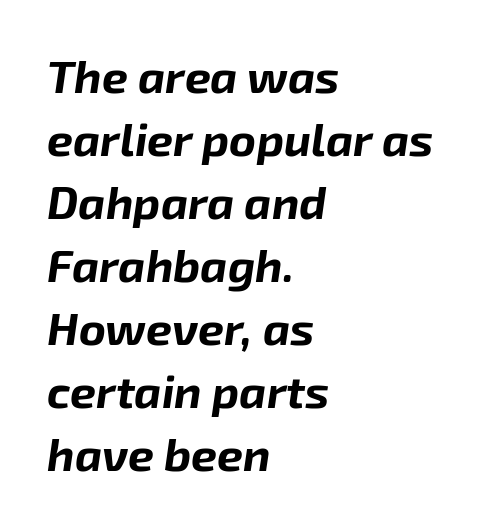
{"italic": "yes", "lean": "right", "slant_degrees": 8, "bold": "yes", "weight": "bold", "width": "normal", "stroke_contrast": "low", "x_height": "medium", "monospaced": "no", "underline": "no", "align": "left", "line_spacing": "normal", "line_spacing_ratio": 1.37, "letter_spacing": "normal", "letter_spacing_em": 0.0, "glyph_px": 46}
